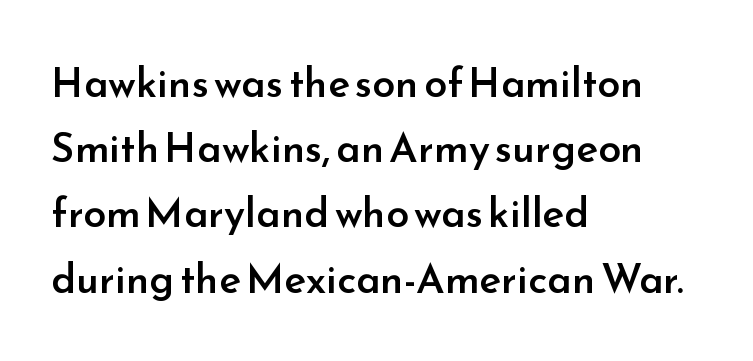
{"serif": "no", "italic": "no", "bold": "semi", "weight": "semibold", "width": "normal", "stroke_contrast": "low", "x_height": "small", "monospaced": "no", "underline": "no", "align": "left", "line_spacing": "normal", "line_spacing_ratio": 1.59, "letter_spacing": "normal", "letter_spacing_em": 0.0, "glyph_px": 41}
